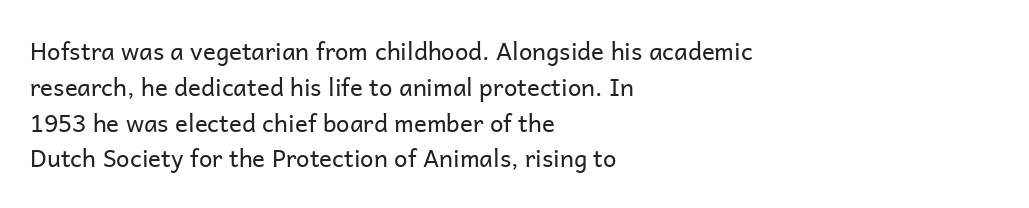
The image shows 24 px text type, upright; set left-aligned, normal line spacing (1.49x), normal letter spacing, not underlined.
